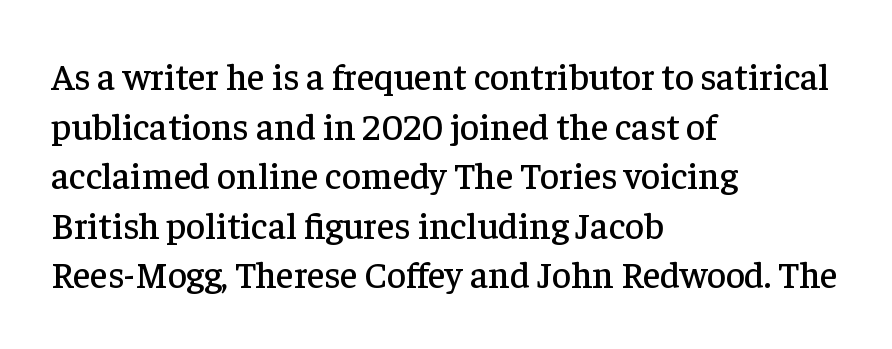
The rows are spaced the way most documents space them. Posture: vertical. This rendering employs a face with finishing strokes, i.e., a serif. Bare-footed words on every line. In terms of letterspacing, this is plain default setting. The letters advance in unequal steps, a hallmark of proportional type.
